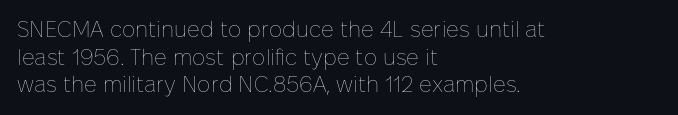
The typeface has the unassuming heft of standard copy or less. Vertical strokes here are truly vertical. A clean baseline with only descenders dipping below it. Default kerning and tracking; the words read as compact shapes.
